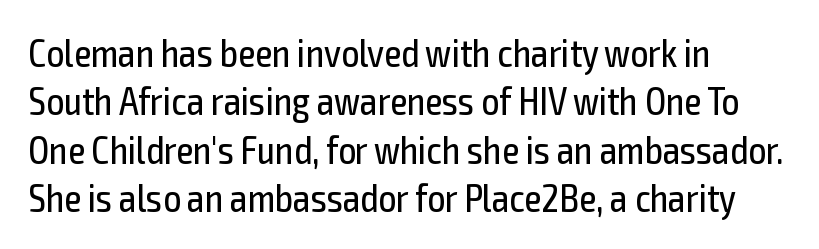
Letterform terminals end flat and unadorned throughout the passage. Letter spacing: default. Lines of text with bare space underneath. You can tell it's not italic because the verticals are truly vertical.
